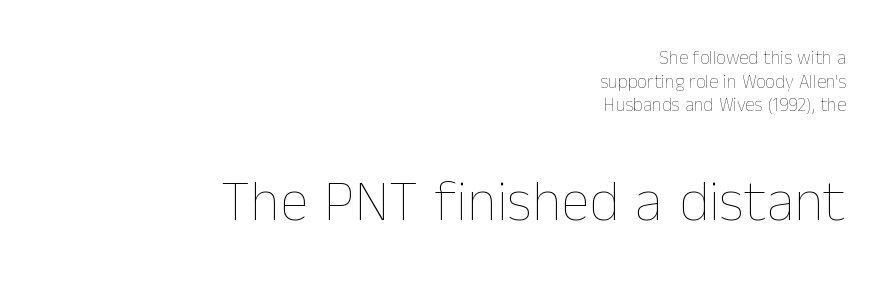
{"italic": "no", "bold": "no", "weight": "thin", "width": "normal", "stroke_contrast": "low", "x_height": "medium", "monospaced": "no", "underline": "no", "align": "right", "line_spacing": "normal", "line_spacing_ratio": 1.25, "letter_spacing": "normal", "letter_spacing_em": 0.0, "larger_block": "second", "size_ratio": 3.05, "glyph_px": 58}
